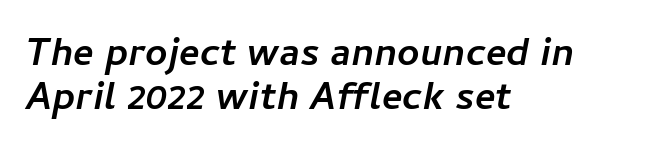
{"italic": "yes", "lean": "right", "slant_degrees": 11, "bold": "yes", "weight": "semibold", "width": "normal", "stroke_contrast": "low", "x_height": "medium", "monospaced": "no", "underline": "no", "align": "left", "line_spacing": "tight", "line_spacing_ratio": 1.14, "letter_spacing": "normal", "letter_spacing_em": 0.0, "glyph_px": 39}
